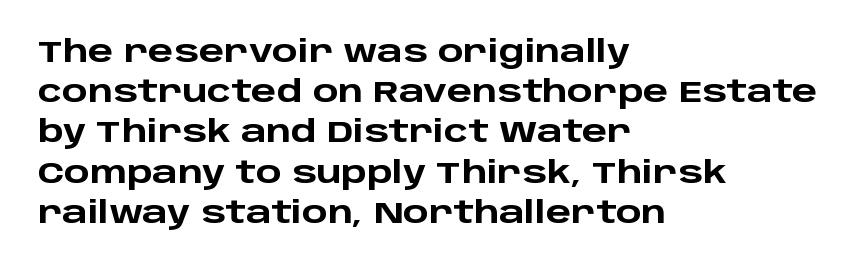
{"serif": "no", "italic": "no", "bold": "yes", "weight": "heavy", "width": "wide", "stroke_contrast": "low", "x_height": "large", "monospaced": "no", "underline": "no", "align": "left", "line_spacing": "normal", "line_spacing_ratio": 1.34, "letter_spacing": "normal", "letter_spacing_em": 0.0, "glyph_px": 30}
